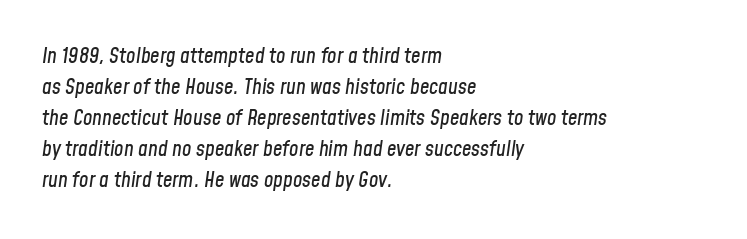
Q: Is the text italic (slanted)? A: Yes, it leans right by about 8 degrees.
Q: Is the text underlined? A: No.
Q: How is the paragraph aligned? A: Left-aligned.
Q: Is the spacing between letters normal or unusually wide? A: Normal.
Q: Is the spacing between lines tight, normal or loose? A: Normal.
